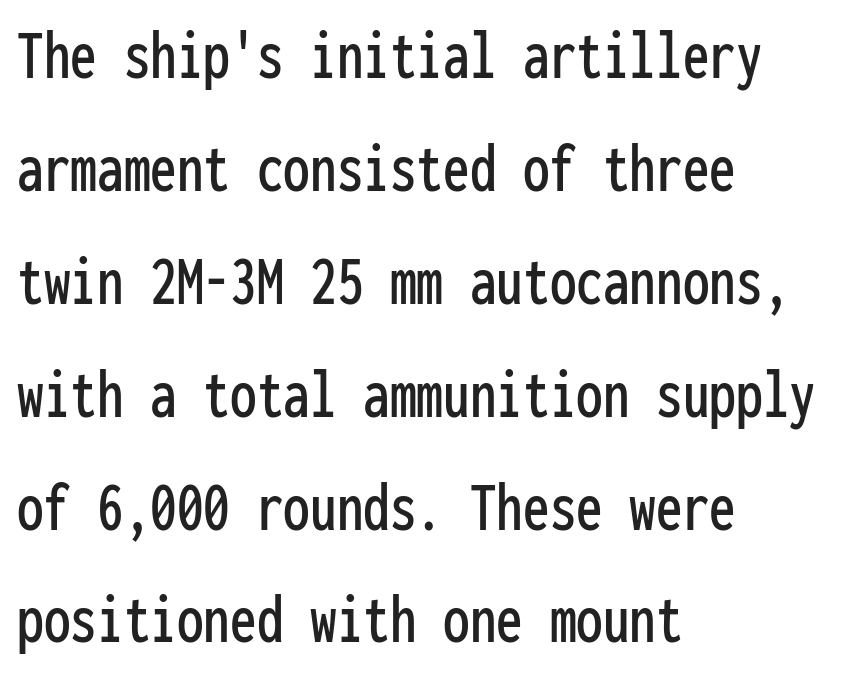
Notice how the stems are strictly vertical — no italics here. Note the uniform advance width — an 'i' takes as much space as an 'm'. The string is rendered with underlining switched off. Standard letterfit; no display-style spreading of the glyphs. The paragraph shown leans on its left margin. Whoever set this chose a conventional vertical rhythm.
